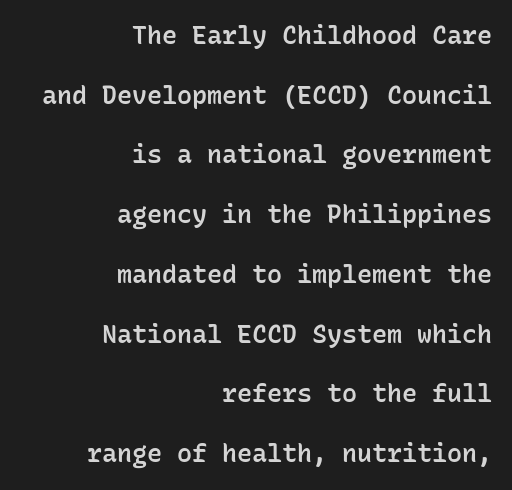
Q: Is the text bold? A: Semi-bold.
Q: Is the text italic (slanted)? A: No, it is upright.
Q: Is the text underlined? A: No.
Q: How is the paragraph aligned? A: Right-aligned.
Q: Is the spacing between letters normal or unusually wide? A: Normal.
Q: Is the spacing between lines tight, normal or loose? A: Loose.
